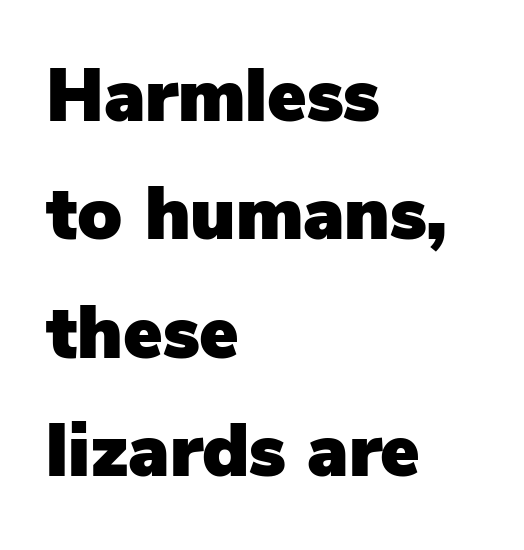
The image shows 74 px sans-serif type, upright; set left-aligned, normal line spacing (1.6x), normal letter spacing, not underlined; low stroke contrast and a medium x-height.
